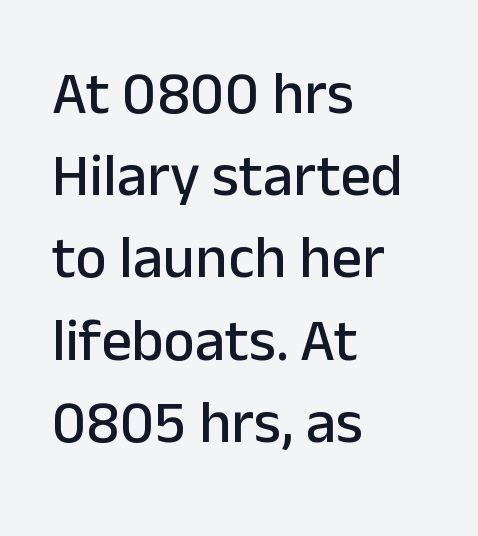
The image shows 60 px sans-serif type, upright; set left-aligned, normal line spacing (1.37x), normal letter spacing, not underlined; low stroke contrast and a medium x-height.
